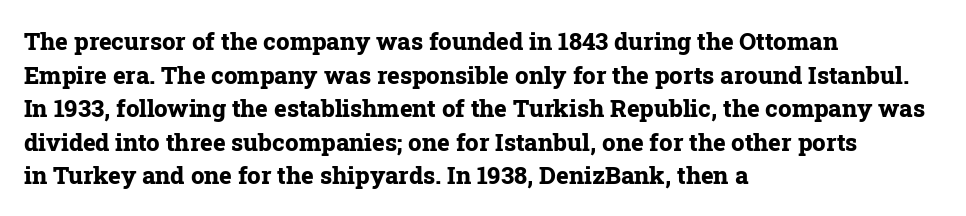
Q: Is the text bold? A: Yes.
Q: Is the text italic (slanted)? A: No, it is upright.
Q: Is the text underlined? A: No.
Q: How is the paragraph aligned? A: Left-aligned.
Q: Is the spacing between letters normal or unusually wide? A: Normal.
Q: Is the spacing between lines tight, normal or loose? A: Normal.
